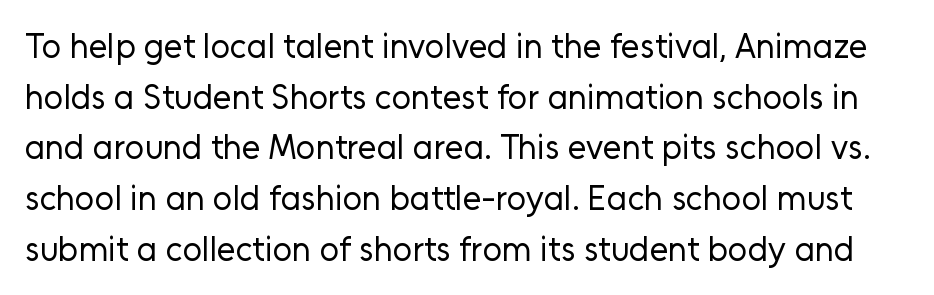
The image shows 34 px regular-weight sans-serif type, upright; set normal line spacing (1.49x), normal letter spacing, not underlined; low stroke contrast and a medium x-height.
